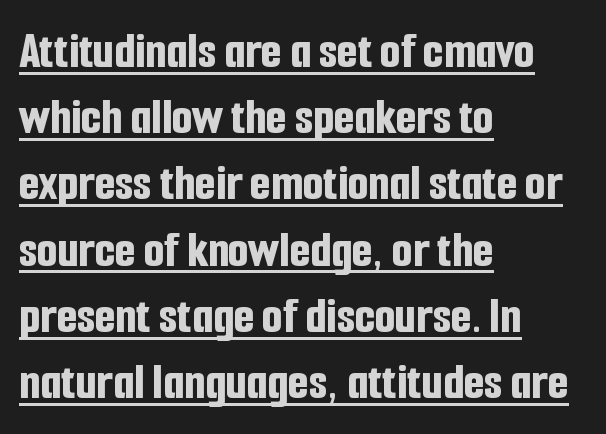
{"serif": "no", "italic": "no", "bold": "yes", "weight": "bold", "width": "condensed", "stroke_contrast": "low", "x_height": "medium", "monospaced": "no", "underline": "yes", "align": "left", "line_spacing": "normal", "line_spacing_ratio": 1.25, "letter_spacing": "normal", "letter_spacing_em": 0.0, "glyph_px": 53}
